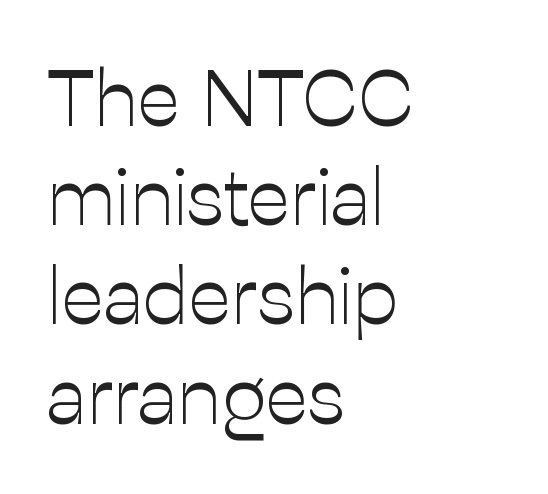
{"serif": "no", "italic": "no", "bold": "no", "weight": "light", "width": "normal", "stroke_contrast": "low", "x_height": "medium", "monospaced": "no", "underline": "no", "align": "left", "line_spacing_ratio": 1.24, "letter_spacing": "normal", "letter_spacing_em": 0.0, "glyph_px": 80}
